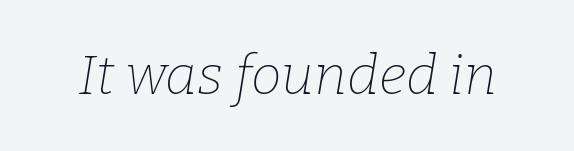
Q: Is the text bold? A: No.
Q: Is the text italic (slanted)? A: Yes, it leans right by about 9 degrees.
Q: Is the typeface a serif or a sans-serif typeface? A: Serif.
Q: Is the text underlined? A: No.
Q: Is the spacing between letters normal or unusually wide? A: Normal.
Q: Width (condensed, normal, or wide)? A: Normal.
Q: Stroke contrast? A: Low.
Q: x-height? A: Medium.
Q: Monospaced? A: No.
